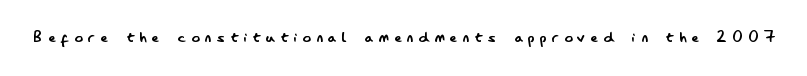
{"italic": "no", "bold": "no", "underline": "no", "letter_spacing": "wide", "letter_spacing_em": 0.27, "glyph_px": 20}
